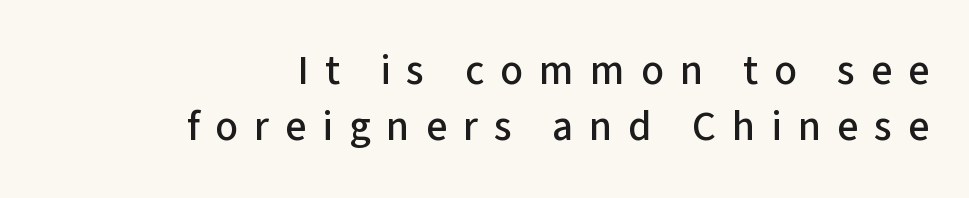
{"serif": "no", "italic": "no", "width": "normal", "stroke_contrast": "low", "x_height": "medium", "monospaced": "no", "underline": "no", "align": "right", "line_spacing": "normal", "line_spacing_ratio": 1.34, "letter_spacing": "wide", "letter_spacing_em": 0.38, "glyph_px": 42}
